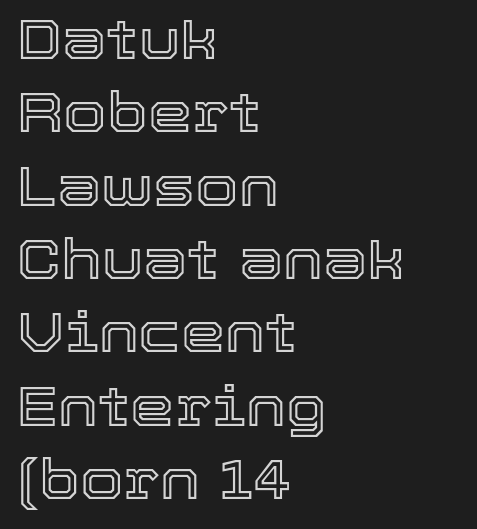
{"italic": "no", "width": "normal", "x_height": "medium", "monospaced": "no", "underline": "no", "align": "left", "line_spacing": "normal", "line_spacing_ratio": 1.31, "letter_spacing": "normal", "letter_spacing_em": 0.0, "glyph_px": 56}
